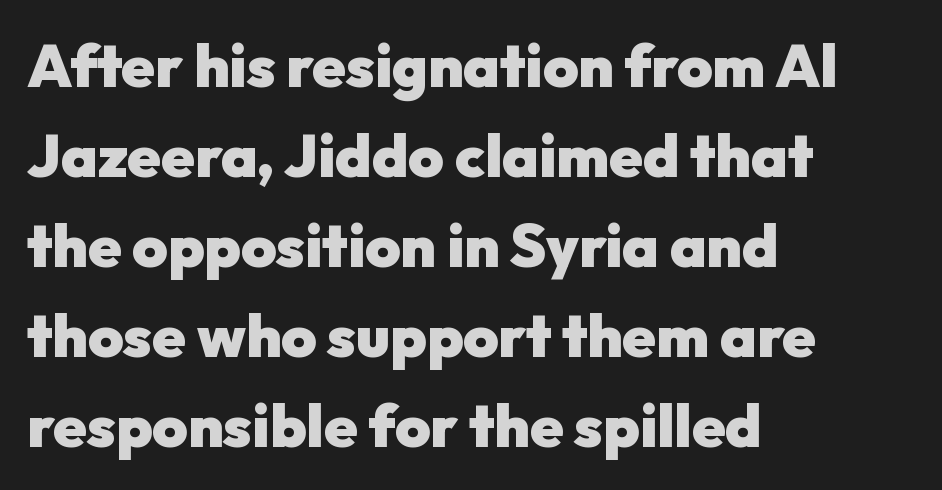
Ordinary non-slanted type is in use. Bold? Absolutely — the strokes are thick and heavy. Do the characters align in a grid? No, the font is proportional. Horizontally, the lines are justified to the leading edge only.
